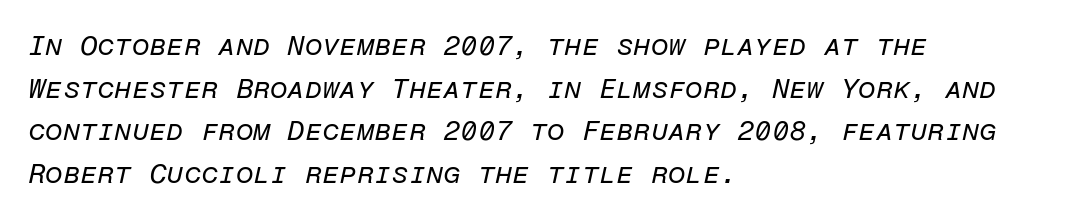
The image shows 28 px regular-weight type, italic (leaning right), monospaced; set left-aligned, normal line spacing (1.52x), normal letter spacing, not underlined; low stroke contrast and a medium x-height.
